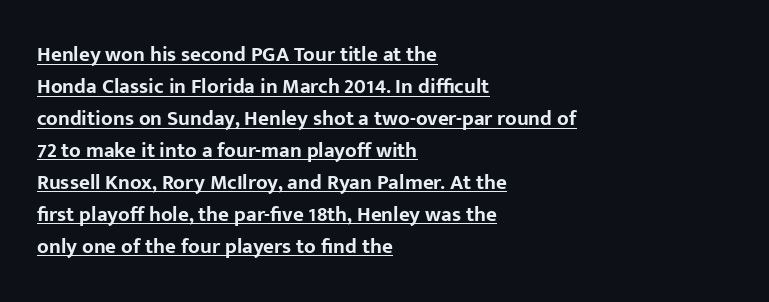
Compared with undecorated copy, this sample adds a rule below the words. This rendering uses left alignment, leaving the right contour irregular. Pretty heavy lettering here — definitely bold. Inter-character spacing is left at the font's built-in metrics. Vertical spacing — default.
